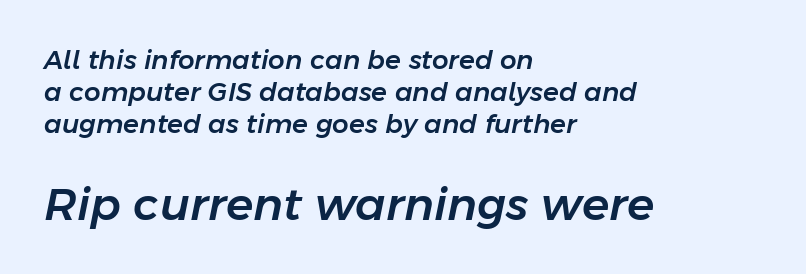
Q: Is the text italic (slanted)? A: Yes, it leans right by about 11 degrees.
Q: Is the text underlined? A: No.
Q: How is the paragraph aligned? A: Left-aligned.
Q: Is the spacing between letters normal or unusually wide? A: Normal.
Q: Which block of text is set in a larger size, the first (top) or the second (bottom)? A: The second (bottom) one.
Q: Width (condensed, normal, or wide)? A: Normal.
Q: Stroke contrast? A: Low.
Q: x-height? A: Medium.
Q: Monospaced? A: No.
